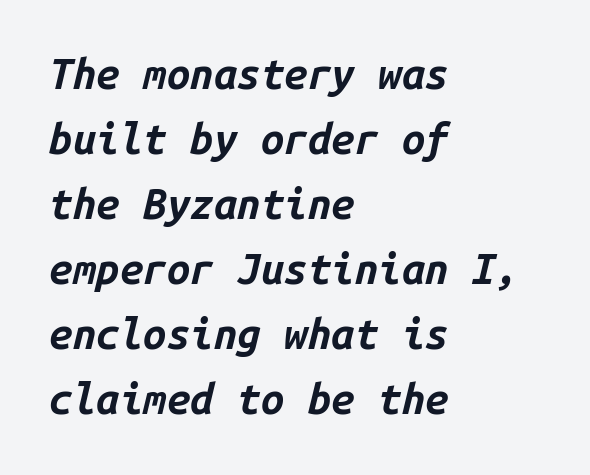
The image shows 42 px bold type, italic (leaning right), monospaced; set left-aligned, normal line spacing (1.55x), normal letter spacing, not underlined; low stroke contrast and a medium x-height.
